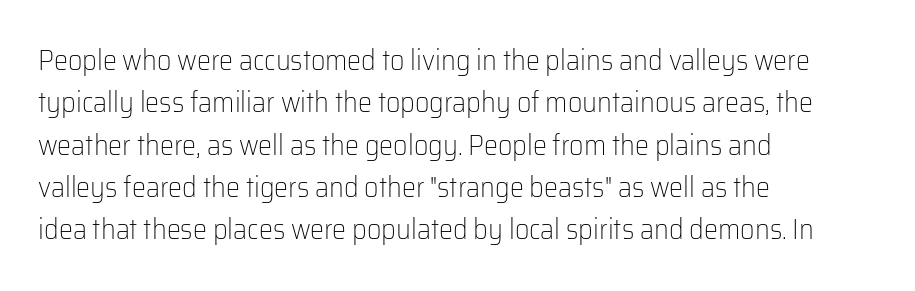
In CSS terms this would be text-align: left. Beneath every word, the page is bare. Between one letter and the next there's only the usual sliver of space. A typesetter would call this proportional, since set widths differ per character. Letterform terminals end flat and unadorned throughout the passage.
